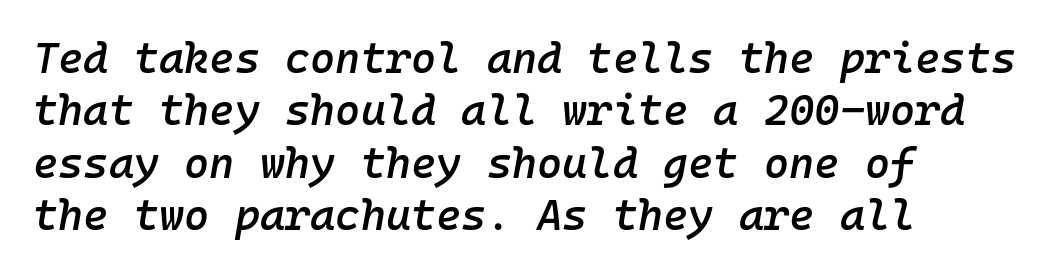
If you drew a line through each stem, it would be angled. In terms of weight, the rendering is demibold, just under bold. The letterforms sit shoulder to shoulder at normal distance. The typesetter chose a ragged-right arrangement here. Check the space under the baseline: it is left empty. You could count columns in this text — the font is strictly monospaced.
